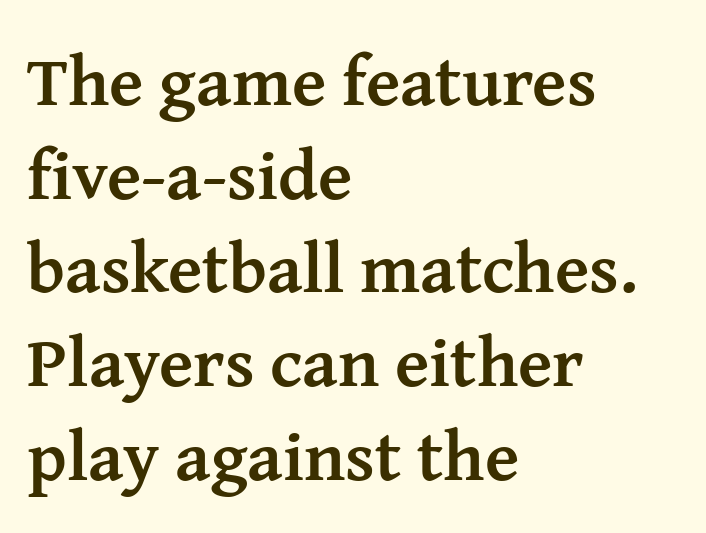
Leading: standard. You'd pick this weight for a headline — it's a proper bold. The tracking reads as untouched default to a designer's eye. Compared with a centered layout, this one pins lines to the left instead.
